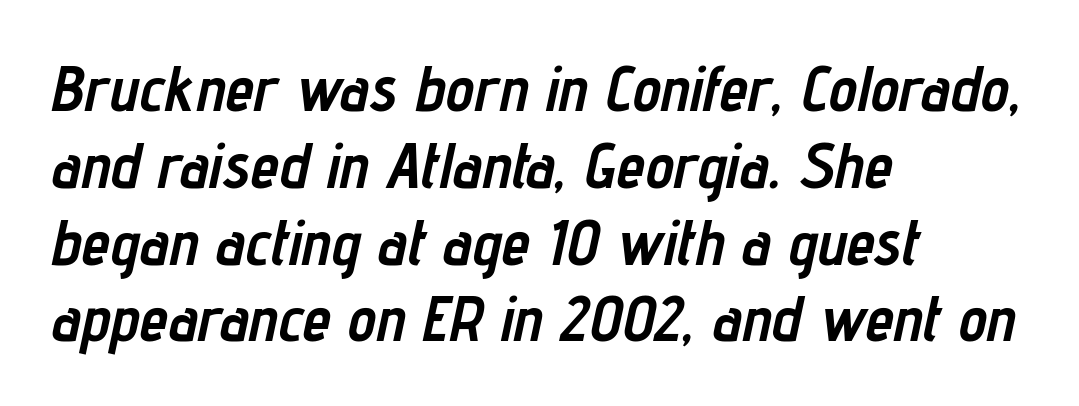
{"italic": "yes", "lean": "right", "slant_degrees": 12, "bold": "yes", "weight": "semibold", "width": "condensed", "stroke_contrast": "low", "x_height": "medium", "monospaced": "no", "underline": "no", "align": "left", "line_spacing_ratio": 1.2, "letter_spacing": "normal", "letter_spacing_em": 0.0, "glyph_px": 64}
